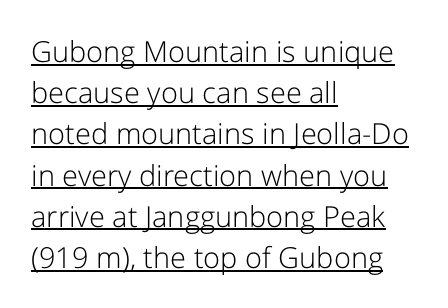
The image shows 29 px light sans-serif type, upright; set left-aligned, normal line spacing (1.42x), normal letter spacing, underlined; low stroke contrast and a medium x-height.
